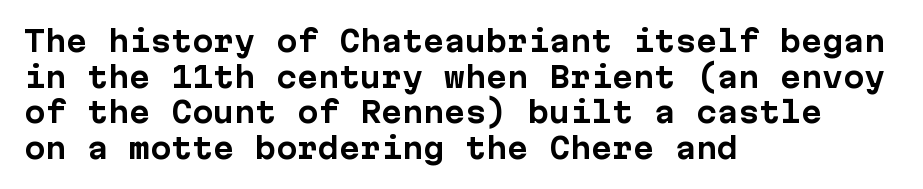
The image shows 28 px bold sans-serif type, upright, monospaced; set left-aligned, normal line spacing (1.27x), normal letter spacing, not underlined; low stroke contrast and a medium x-height.
